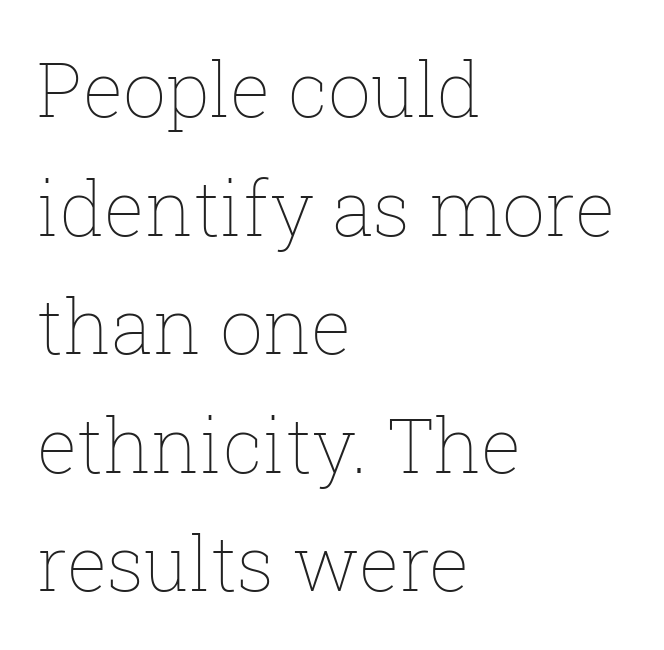
{"italic": "no", "bold": "no", "weight": "thin", "width": "normal", "stroke_contrast": "low", "x_height": "medium", "monospaced": "no", "underline": "no", "align": "left", "line_spacing": "normal", "line_spacing_ratio": 1.56, "letter_spacing": "normal", "letter_spacing_em": 0.0, "glyph_px": 76}
